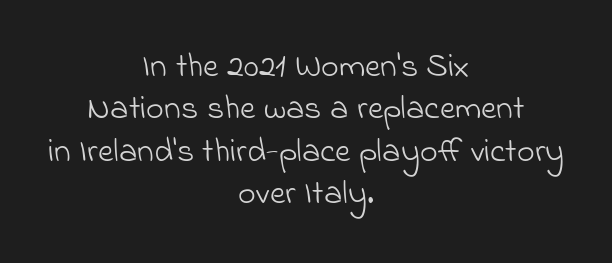
Q: Is the text bold? A: No.
Q: Is the typeface a serif or a sans-serif typeface? A: Sans-serif.
Q: Is the text underlined? A: No.
Q: How is the paragraph aligned? A: Centered.
Q: Is the spacing between letters normal or unusually wide? A: Normal.
Q: Is the spacing between lines tight, normal or loose? A: Normal.
Q: Width (condensed, normal, or wide)? A: Normal.
Q: Stroke contrast? A: Low.
Q: x-height? A: Small.
Q: Monospaced? A: No.
